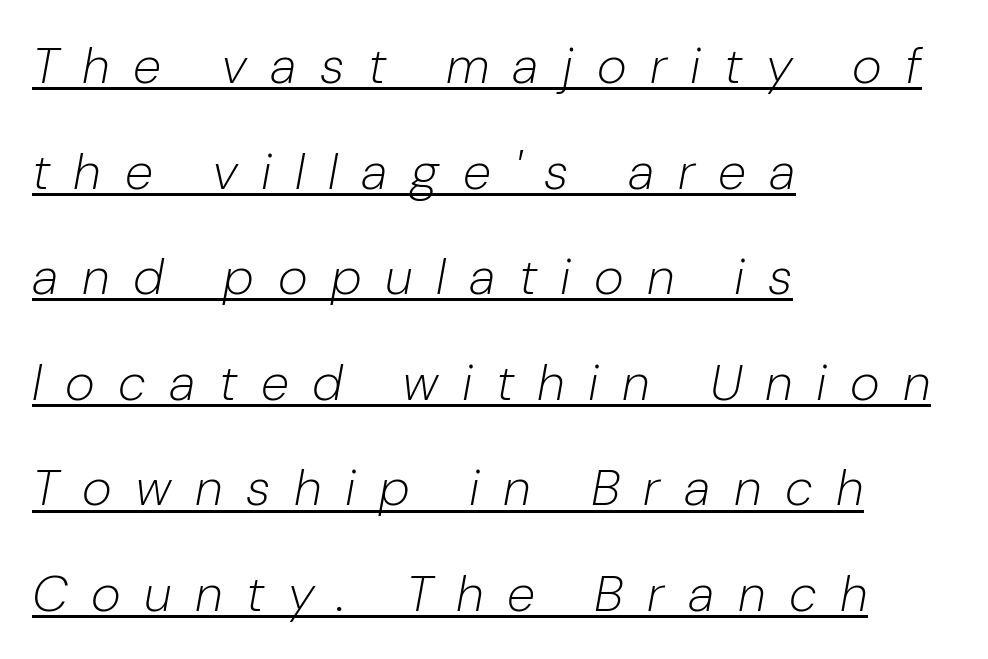
The words here are underlined. Notice how the stems are inclined rather than vertical — that's the hallmark of italics. Honestly, the rows look like they've been pulled way apart. Reading down the block, your eye returns to a fixed left position each line. Look at the tracking — it's clearly loosened, letters drifting apart.
